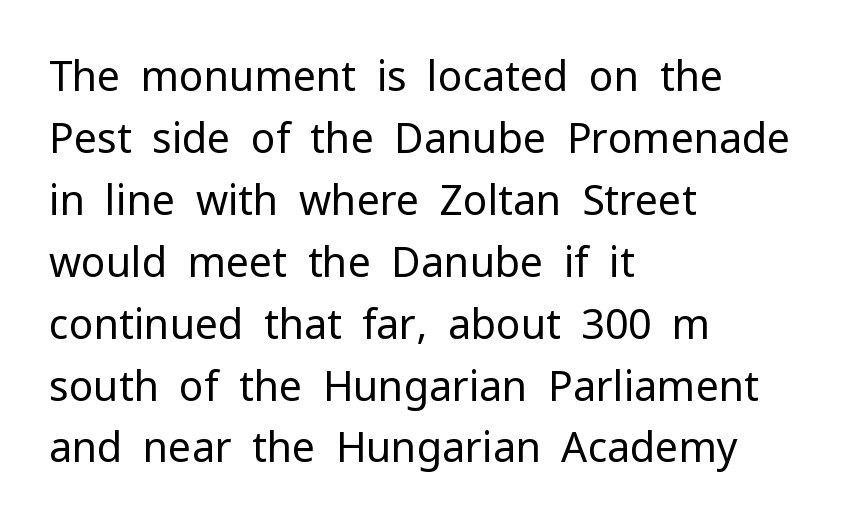
Characters follow at the spacing the type designer built in. What's the leading like? Ordinary, nothing unusual. Descenders hang freely into open space. Each letter's strokes conclude bluntly, with no projecting serifs. The compositor pushed each line to the left boundary. Character widths vary here, with narrow letters taking less room than wide ones.
